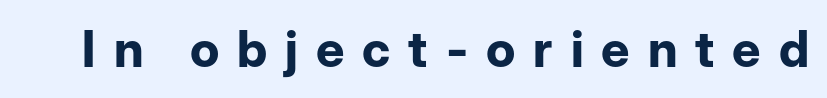
{"serif": "no", "italic": "no", "bold": "yes", "weight": "bold", "width": "normal", "stroke_contrast": "low", "x_height": "medium", "monospaced": "no", "underline": "no", "letter_spacing": "wide", "letter_spacing_em": 0.36, "glyph_px": 50}
